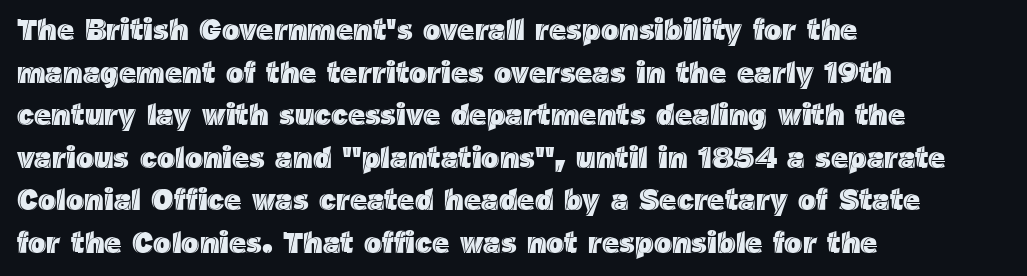
Q: Is the text italic (slanted)? A: No, it is upright.
Q: Is the text underlined? A: No.
Q: How is the paragraph aligned? A: Left-aligned.
Q: Is the spacing between letters normal or unusually wide? A: Normal.
Q: Is the spacing between lines tight, normal or loose? A: Normal.
Q: Width (condensed, normal, or wide)? A: Normal.
Q: x-height? A: Medium.
Q: Monospaced? A: No.
